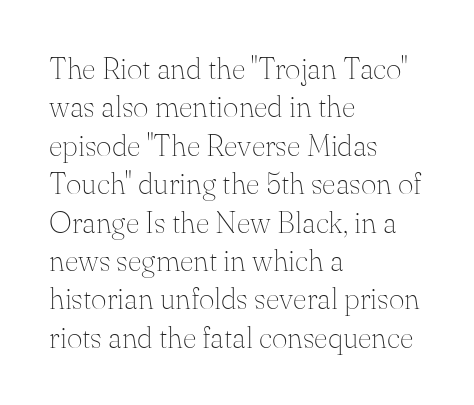
Q: Is the text bold? A: No.
Q: Is the text italic (slanted)? A: No, it is upright.
Q: Is the typeface a serif or a sans-serif typeface? A: Serif.
Q: Is the text underlined? A: No.
Q: How is the paragraph aligned? A: Left-aligned.
Q: Is the spacing between letters normal or unusually wide? A: Normal.
Q: Is the spacing between lines tight, normal or loose? A: Normal.
Q: Width (condensed, normal, or wide)? A: Normal.
Q: Stroke contrast? A: Medium.
Q: x-height? A: Small.
Q: Monospaced? A: No.
